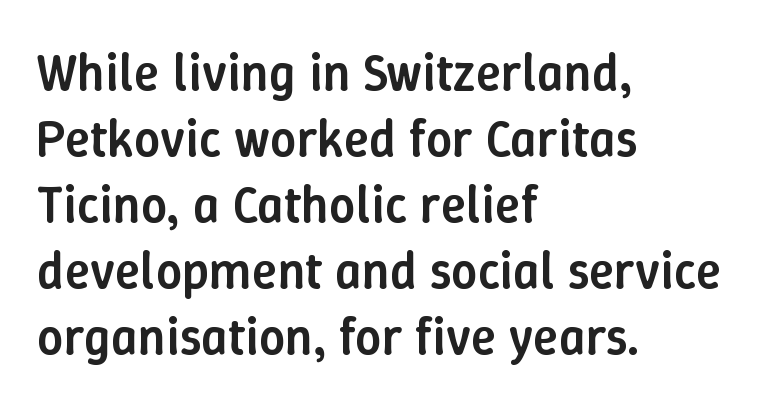
Ascenders rise straight up at ninety degrees. This rendering features lettering with no underline. The line-height multiplier appears to be the usual default. Heft: intermediate — a semibold.
